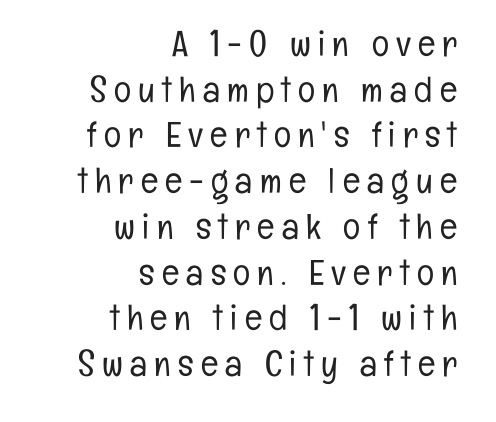
{"serif": "no", "italic": "no", "bold": "no", "weight": "light", "width": "condensed", "stroke_contrast": "low", "x_height": "medium", "monospaced": "no", "underline": "no", "align": "right", "line_spacing": "normal", "line_spacing_ratio": 1.27, "letter_spacing": "wide", "letter_spacing_em": 0.2, "glyph_px": 36}
